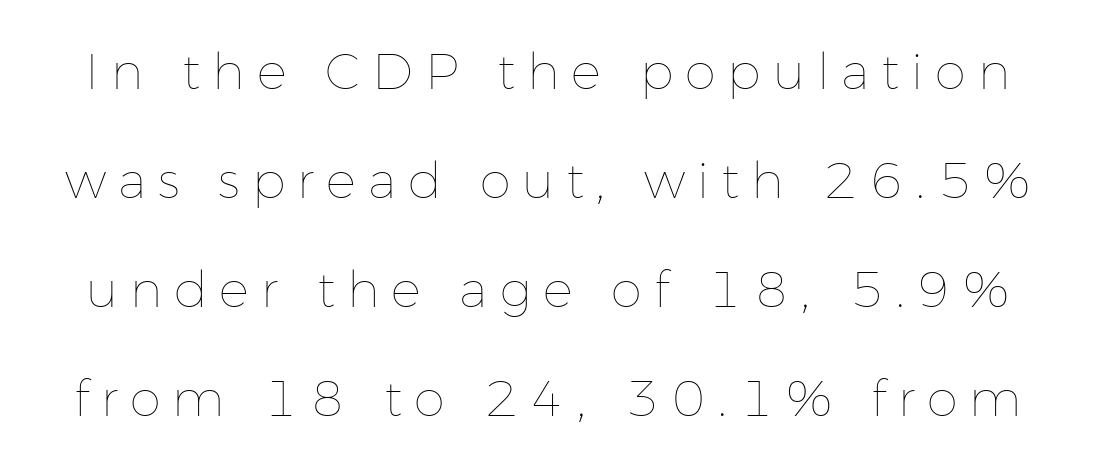
The image shows 50 px thin type, upright; set loose line spacing (2.18x), unusually wide letter spacing (+0.24 em), not underlined; low stroke contrast and a medium x-height.
